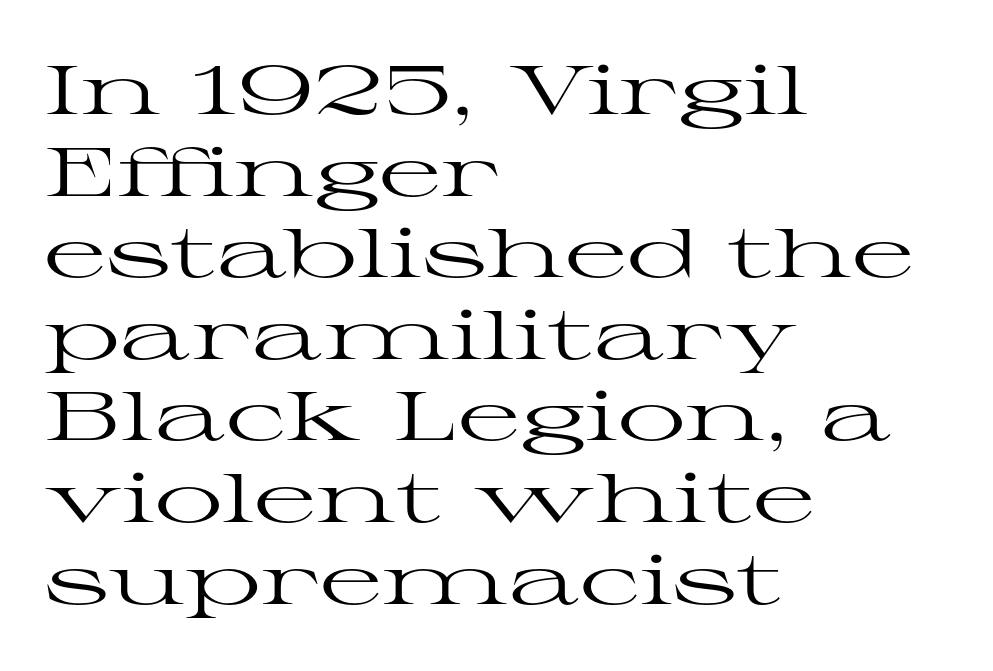
{"serif": "yes", "italic": "no", "bold": "no", "weight": "regular", "width": "wide", "stroke_contrast": "high", "x_height": "medium", "monospaced": "no", "underline": "no", "align": "left", "line_spacing_ratio": 1.2, "letter_spacing": "normal", "letter_spacing_em": 0.0, "glyph_px": 68}
